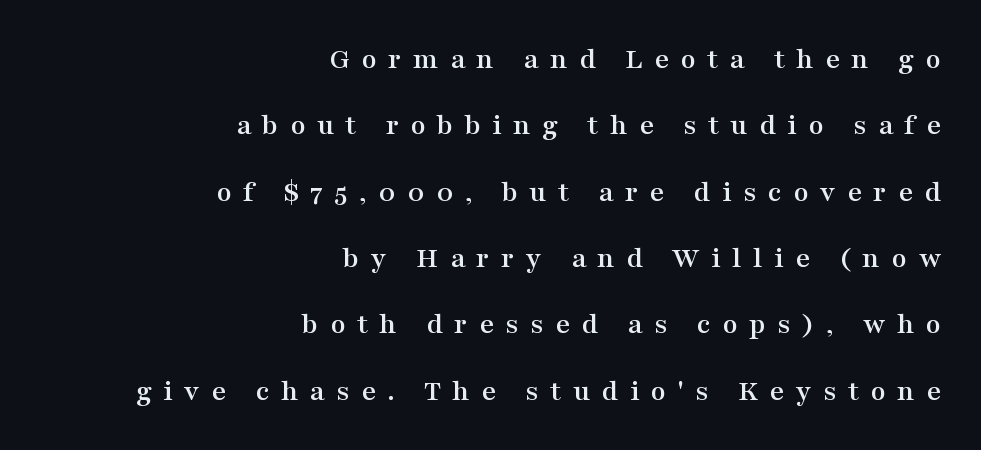
The text block is weighted toward the right margin, trailing off unevenly leftward. Is there any slant? The stems are plumb. Here the designer chose a conventional face with non-uniform glyph widths. Is this a sans? No — the strokes have serifs. Students, note that the glyphs here are deliberately spaced far apart.
